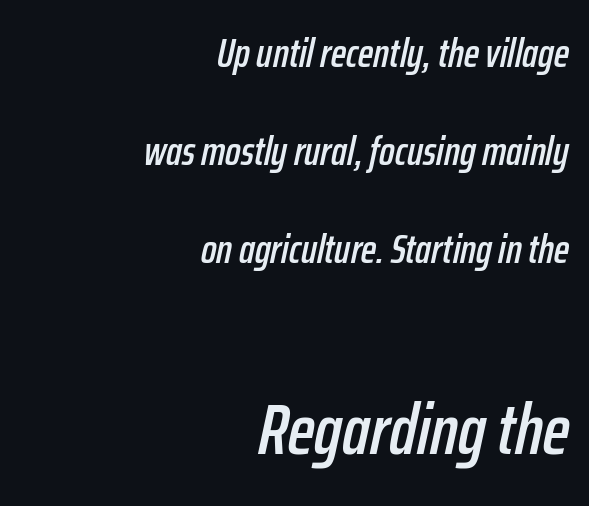
{"italic": "yes", "lean": "right", "slant_degrees": 12, "width": "condensed", "stroke_contrast": "low", "x_height": "medium", "monospaced": "no", "underline": "no", "align": "right", "line_spacing": "loose", "line_spacing_ratio": 2.39, "letter_spacing": "normal", "letter_spacing_em": 0.0, "larger_block": "second", "size_ratio": 1.76, "glyph_px": 72}
